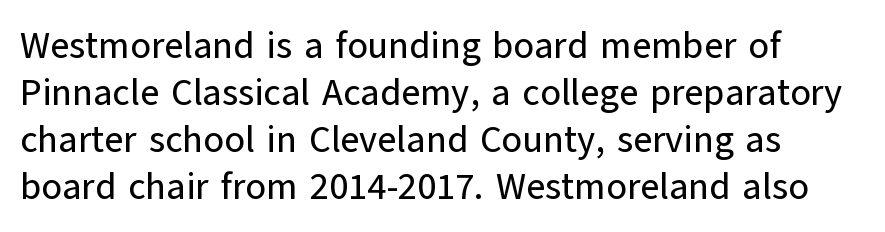
The image shows 37 px sans-serif type, upright; set left-aligned, normal line spacing (1.27x), normal letter spacing, not underlined; low stroke contrast and a medium x-height.
